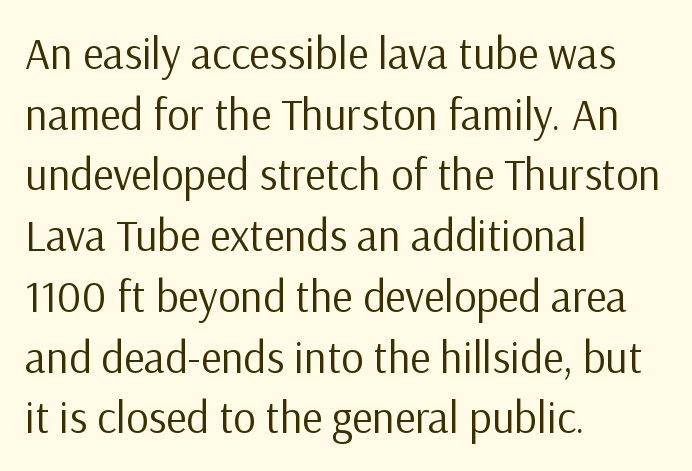
The image shows 44 px regular-weight sans-serif type, upright; set left-aligned, normal line spacing (1.38x), normal letter spacing, not underlined; low stroke contrast and a medium x-height.
